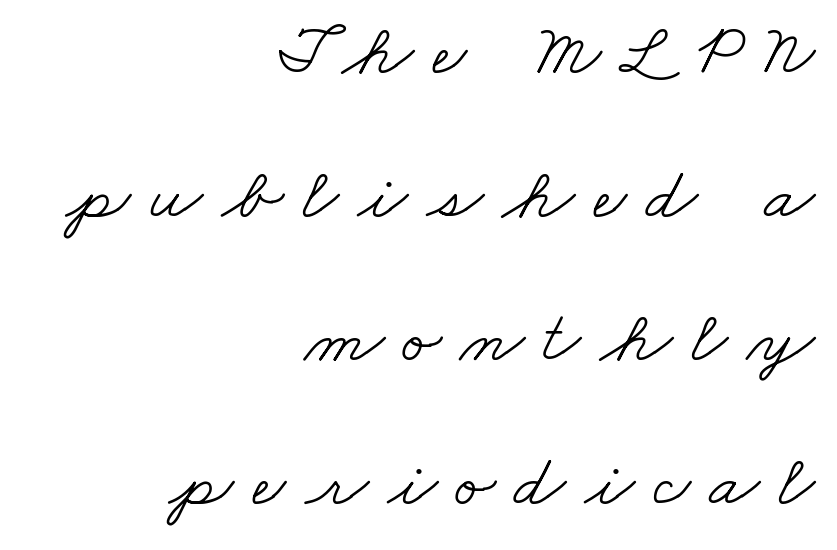
The image shows 74 px light, wide serif type; set right-aligned, loose line spacing (1.94x), unusually wide letter spacing (+0.25 em), not underlined; low stroke contrast and a small x-height.
